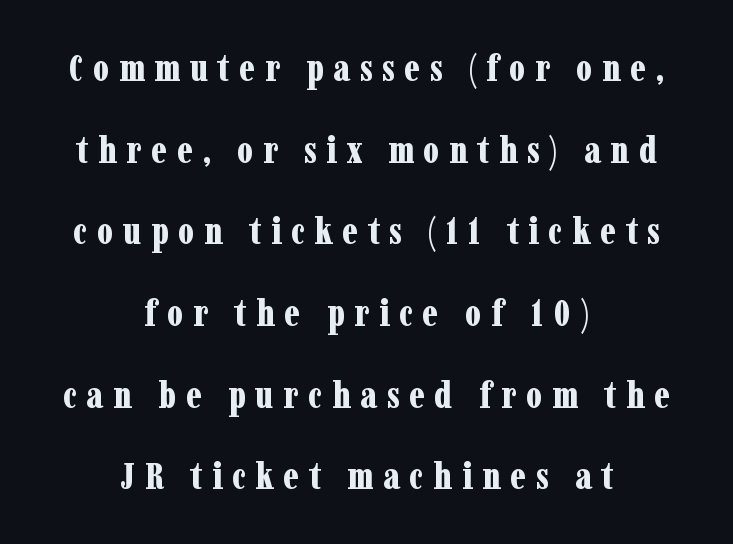
Q: Is the text bold? A: Yes.
Q: Is the text italic (slanted)? A: No, it is upright.
Q: Is the typeface a serif or a sans-serif typeface? A: Serif.
Q: Is the text underlined? A: No.
Q: How is the paragraph aligned? A: Centered.
Q: Is the spacing between letters normal or unusually wide? A: Unusually wide.
Q: Is the spacing between lines tight, normal or loose? A: Loose.
Q: Width (condensed, normal, or wide)? A: Condensed.
Q: Stroke contrast? A: Low.
Q: x-height? A: Medium.
Q: Monospaced? A: No.
